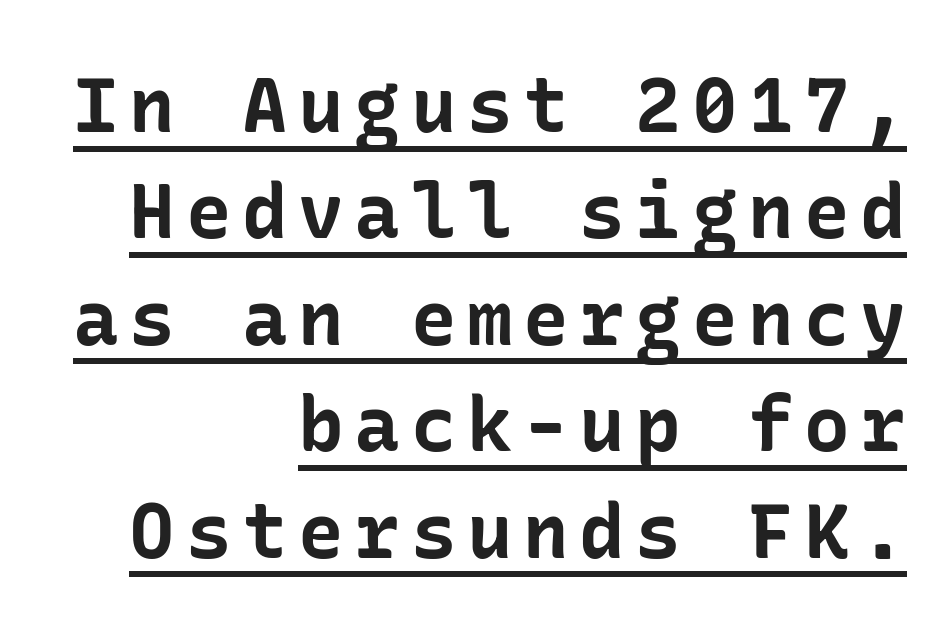
Visually the block forms a straight wall on the right and a jagged coastline on the left. Note: no serifs on the glyphs. Glance below the letters and you will spot a drawn line. Weight check: bold — yes, fully. The passage shown stacks its lines at a standard gap.
